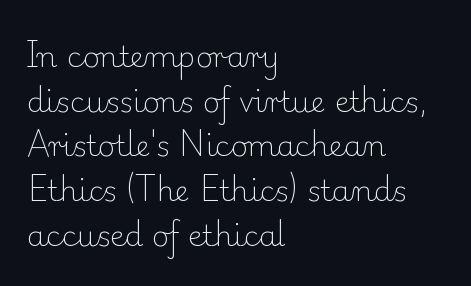
Q: Is the text bold? A: No.
Q: Is the text italic (slanted)? A: No, it is upright.
Q: Is the typeface a serif or a sans-serif typeface? A: Serif.
Q: Is the text underlined? A: No.
Q: How is the paragraph aligned? A: Left-aligned.
Q: Is the spacing between letters normal or unusually wide? A: Normal.
Q: Is the spacing between lines tight, normal or loose? A: Normal.
Q: Width (condensed, normal, or wide)? A: Normal.
Q: Stroke contrast? A: Low.
Q: x-height? A: Small.
Q: Monospaced? A: No.
